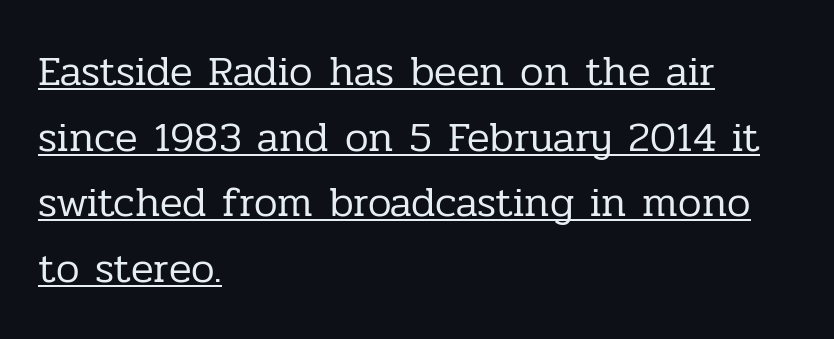
{"serif": "yes", "italic": "no", "bold": "no", "weight": "regular", "width": "normal", "stroke_contrast": "low", "x_height": "medium", "monospaced": "no", "underline": "yes", "align": "left", "line_spacing": "normal", "line_spacing_ratio": 1.56, "letter_spacing": "normal", "letter_spacing_em": 0.0, "glyph_px": 42}
